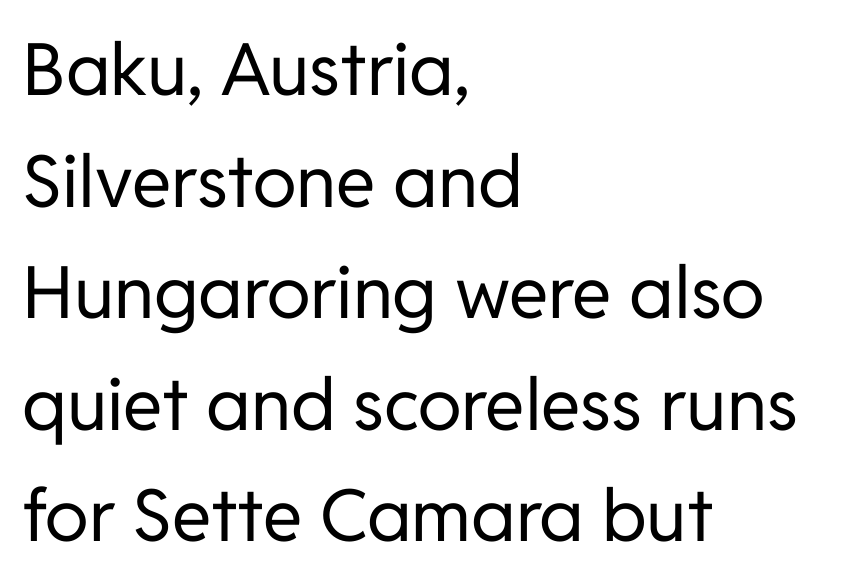
Q: Is the text bold? A: No.
Q: Is the text italic (slanted)? A: No, it is upright.
Q: Is the typeface a serif or a sans-serif typeface? A: Sans-serif.
Q: Is the text underlined? A: No.
Q: How is the paragraph aligned? A: Left-aligned.
Q: Is the spacing between letters normal or unusually wide? A: Normal.
Q: Is the spacing between lines tight, normal or loose? A: Normal.
Q: Width (condensed, normal, or wide)? A: Normal.
Q: Stroke contrast? A: Low.
Q: x-height? A: Medium.
Q: Monospaced? A: No.
